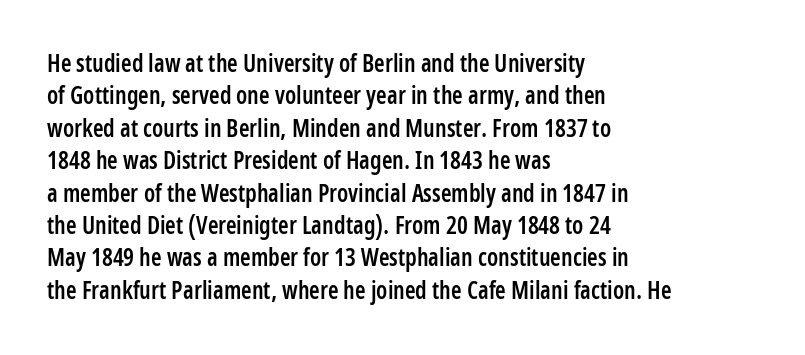
The image shows 24 px text type, upright; set left-aligned, normal line spacing (1.35x), normal letter spacing, not underlined.
